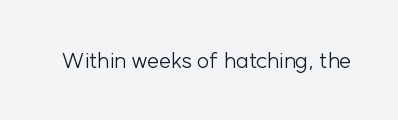
Q: Is the text bold? A: No.
Q: Is the text italic (slanted)? A: No, it is upright.
Q: Is the text underlined? A: No.
Q: Is the spacing between letters normal or unusually wide? A: Normal.
